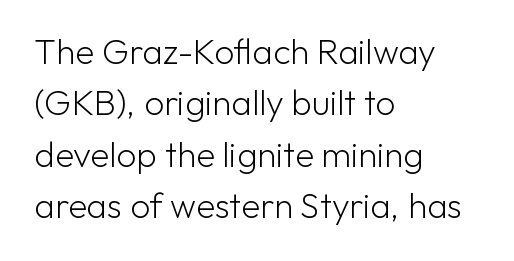
The image shows 35 px light sans-serif type, upright; set left-aligned, normal line spacing (1.47x), normal letter spacing, not underlined; low stroke contrast and a medium x-height.
